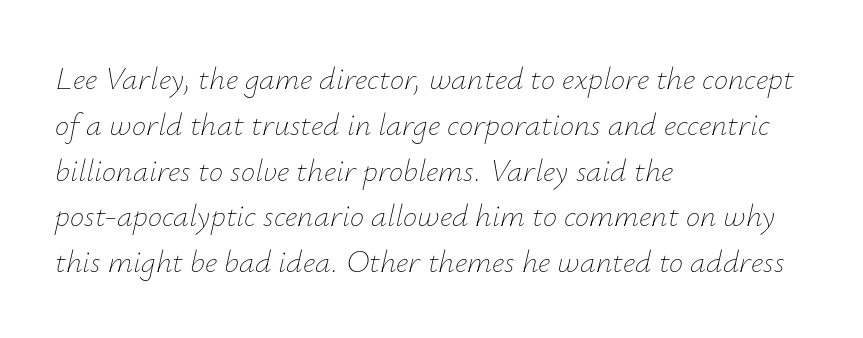
{"italic": "yes", "lean": "right", "slant_degrees": 12, "bold": "no", "weight": "thin", "width": "normal", "stroke_contrast": "low", "x_height": "small", "monospaced": "no", "underline": "no", "align": "left", "line_spacing": "normal", "line_spacing_ratio": 1.43, "letter_spacing": "normal", "letter_spacing_em": 0.0, "glyph_px": 32}
